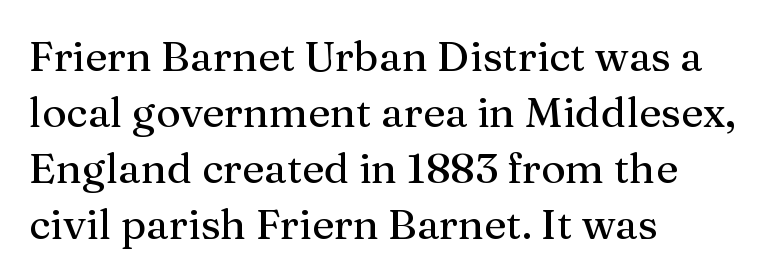
Q: Is the text italic (slanted)? A: No, it is upright.
Q: Is the typeface a serif or a sans-serif typeface? A: Serif.
Q: Is the text underlined? A: No.
Q: How is the paragraph aligned? A: Left-aligned.
Q: Is the spacing between letters normal or unusually wide? A: Normal.
Q: Is the spacing between lines tight, normal or loose? A: Normal.
Q: Width (condensed, normal, or wide)? A: Normal.
Q: Stroke contrast? A: Medium.
Q: x-height? A: Medium.
Q: Monospaced? A: No.
